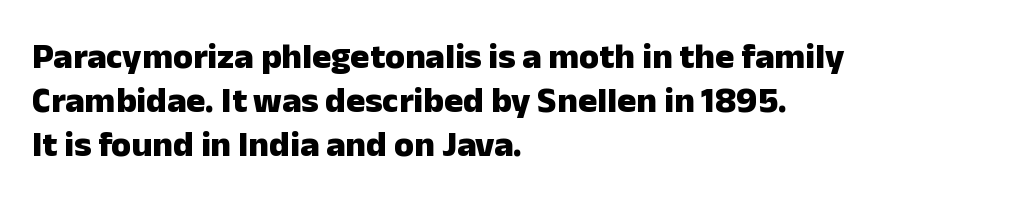
Q: Is the text bold? A: Yes.
Q: Is the text italic (slanted)? A: No, it is upright.
Q: Is the typeface a serif or a sans-serif typeface? A: Sans-serif.
Q: Is the text underlined? A: No.
Q: How is the paragraph aligned? A: Left-aligned.
Q: Is the spacing between letters normal or unusually wide? A: Normal.
Q: Width (condensed, normal, or wide)? A: Normal.
Q: Stroke contrast? A: Low.
Q: x-height? A: Medium.
Q: Monospaced? A: No.
